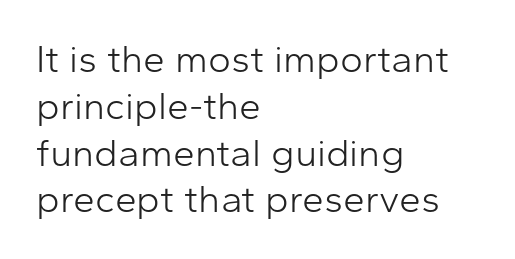
{"serif": "no", "italic": "no", "bold": "no", "weight": "light", "width": "normal", "stroke_contrast": "low", "x_height": "medium", "monospaced": "no", "underline": "no", "align": "left", "line_spacing_ratio": 1.2, "letter_spacing": "normal", "letter_spacing_em": 0.0, "glyph_px": 39}
